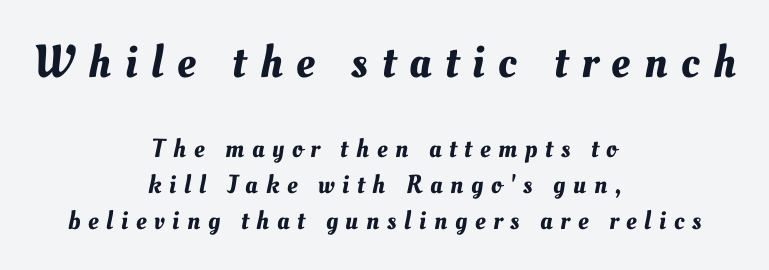
The image shows 46 px text type; set centered, normal line spacing (1.38x), unusually wide letter spacing (+0.3 em), not underlined; the first (top) block is 1.77x larger; medium stroke contrast and a small x-height.
